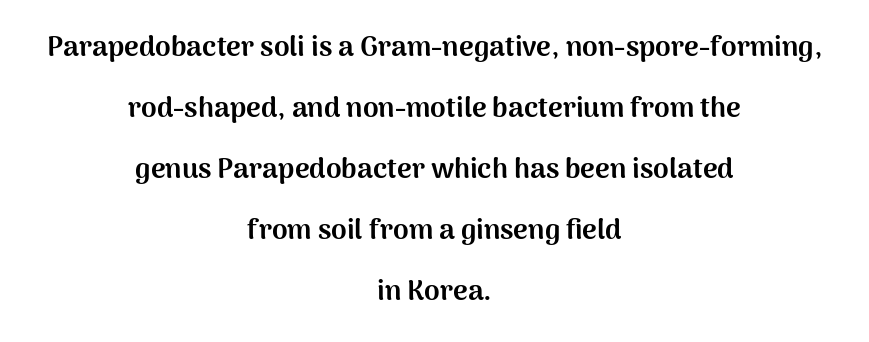
Descenders are the only things crossing below the line. Typographically, this falls in the sans-serif category. No italicization has been applied; the sample stays upright. A typesetter would call this proportional, since set widths differ per character.
